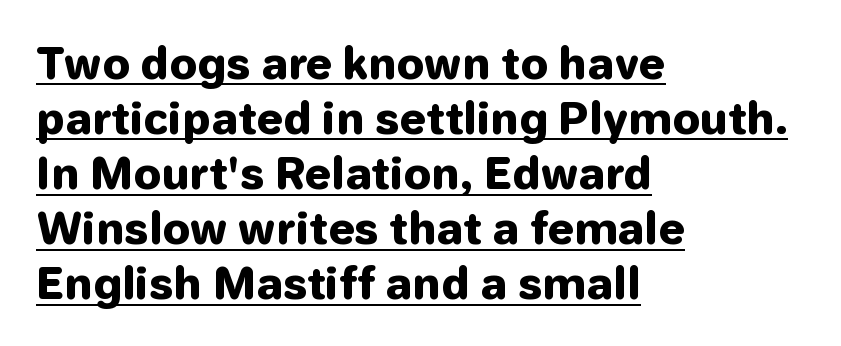
The typesetter has applied underlining to the passage shown. Observe the ordinary spacing: letters are neighbours, not strangers. Do the letters lean? They stand straight. Pretty heavy lettering here — definitely bold. The face used here is proportionally spaced, like ordinary book or web type. Nothing sits at the stroke ends, so this counts as sans-serif.
